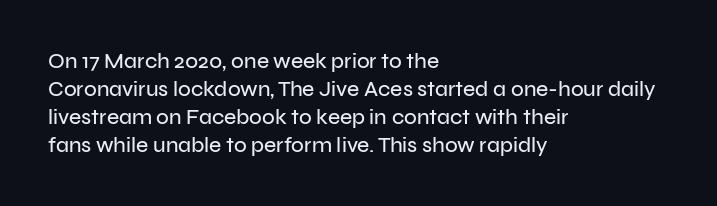
{"italic": "no", "underline": "no", "align": "left", "line_spacing": "normal", "line_spacing_ratio": 1.33, "letter_spacing": "normal", "letter_spacing_em": 0.0, "glyph_px": 21}
